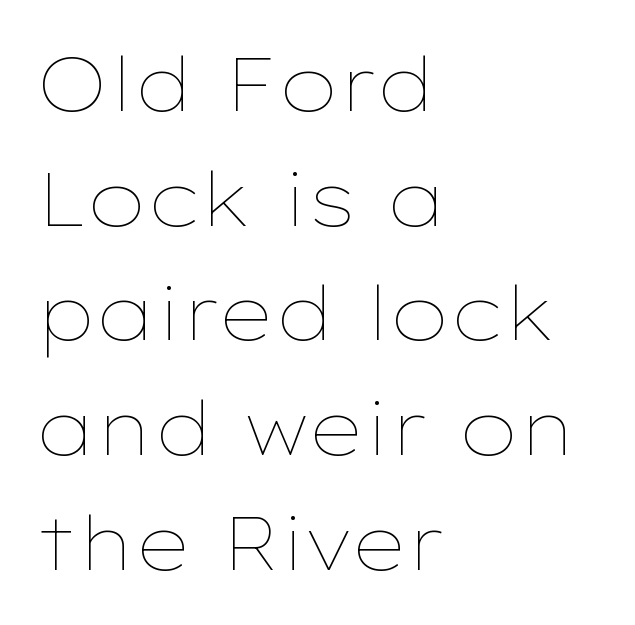
The face used here is proportionally spaced, like ordinary book or web type. Posture: straight, roman, zero tilt. Students, note that the glyphs here touch the page at normal intervals. Descender tails drop into unmarked territory. Leading: standard. Alignment: flush left.
